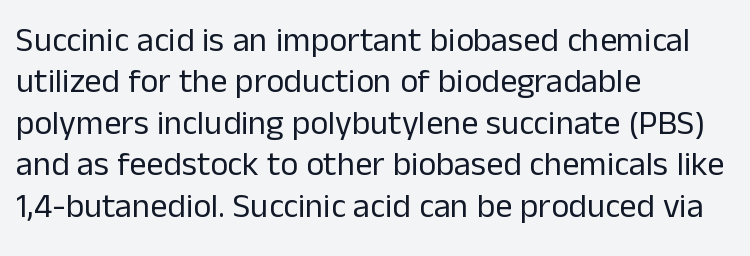
Heaviness? Minimal to ordinary, like unemphasized prose. Grotesque or geometric, the face here clearly has no serifs. Is there any slant? The stems are plumb. The glyphs are unaccompanied by any horizontal stroke below them. A typesetter would call this zero additional tracking.
